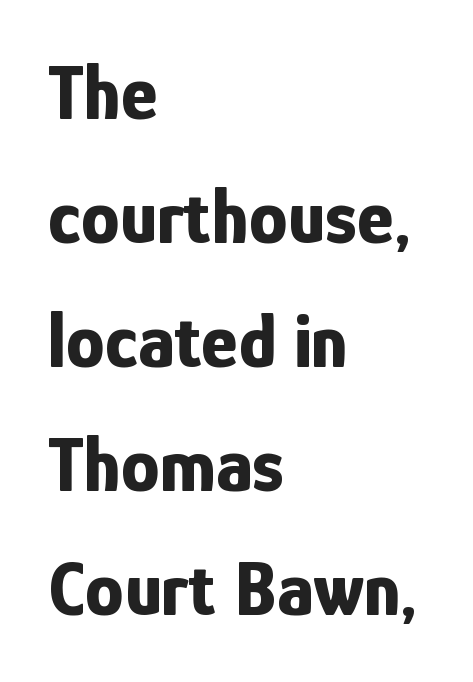
Q: Is the text bold? A: Yes.
Q: Is the text italic (slanted)? A: No, it is upright.
Q: Is the typeface a serif or a sans-serif typeface? A: Sans-serif.
Q: Is the text underlined? A: No.
Q: How is the paragraph aligned? A: Left-aligned.
Q: Is the spacing between letters normal or unusually wide? A: Normal.
Q: Is the spacing between lines tight, normal or loose? A: Normal.
Q: Width (condensed, normal, or wide)? A: Condensed.
Q: Stroke contrast? A: Low.
Q: x-height? A: Medium.
Q: Monospaced? A: No.
